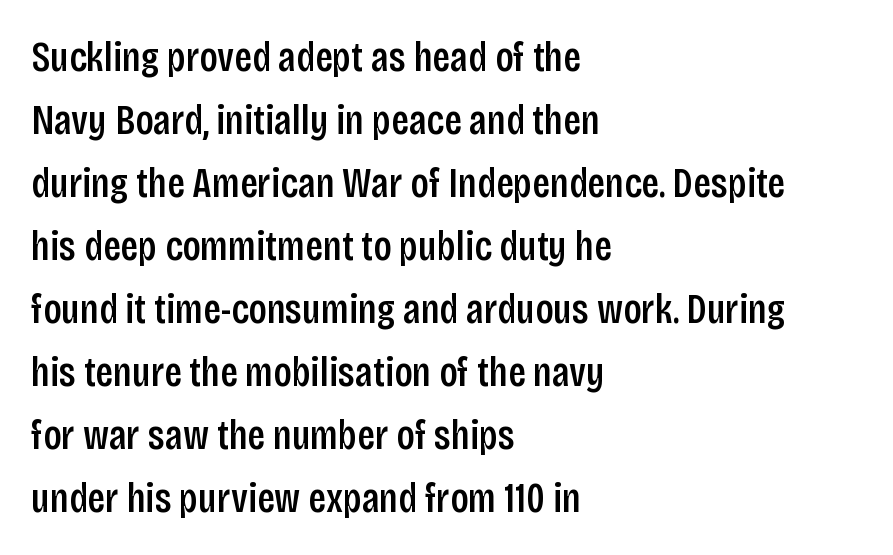
Q: Is the text bold? A: Semi-bold.
Q: Is the text italic (slanted)? A: No, it is upright.
Q: Is the typeface a serif or a sans-serif typeface? A: Sans-serif.
Q: Is the text underlined? A: No.
Q: How is the paragraph aligned? A: Left-aligned.
Q: Is the spacing between letters normal or unusually wide? A: Normal.
Q: Is the spacing between lines tight, normal or loose? A: Normal.
Q: Width (condensed, normal, or wide)? A: Condensed.
Q: Stroke contrast? A: Low.
Q: x-height? A: Large.
Q: Monospaced? A: No.
